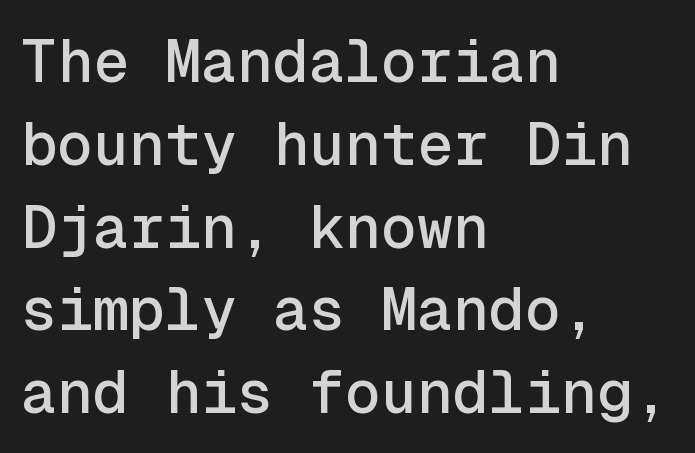
{"serif": "no", "italic": "no", "width": "normal", "x_height": "medium", "monospaced": "yes", "underline": "no", "align": "left", "line_spacing": "normal", "line_spacing_ratio": 1.38, "letter_spacing": "normal", "letter_spacing_em": 0.0, "glyph_px": 60}
